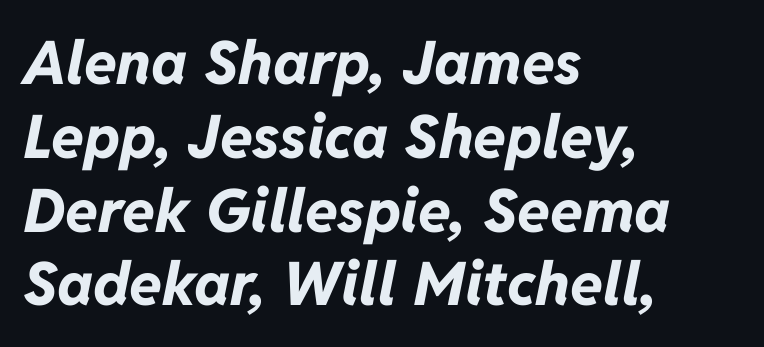
Q: Is the text bold? A: Yes.
Q: Is the text italic (slanted)? A: Yes, it leans right by about 11 degrees.
Q: Is the text underlined? A: No.
Q: How is the paragraph aligned? A: Left-aligned.
Q: Is the spacing between letters normal or unusually wide? A: Normal.
Q: Width (condensed, normal, or wide)? A: Normal.
Q: Stroke contrast? A: Low.
Q: x-height? A: Medium.
Q: Monospaced? A: No.
